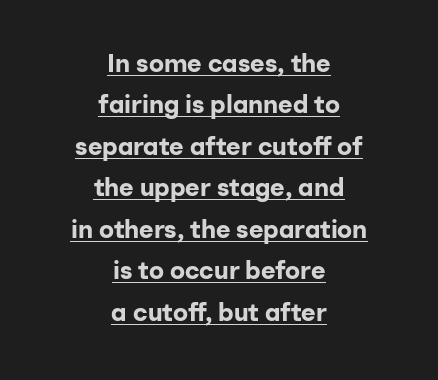
{"italic": "no", "bold": "yes", "underline": "yes", "align": "center", "line_spacing": "normal", "line_spacing_ratio": 1.66, "letter_spacing": "normal", "letter_spacing_em": 0.0, "glyph_px": 25}
